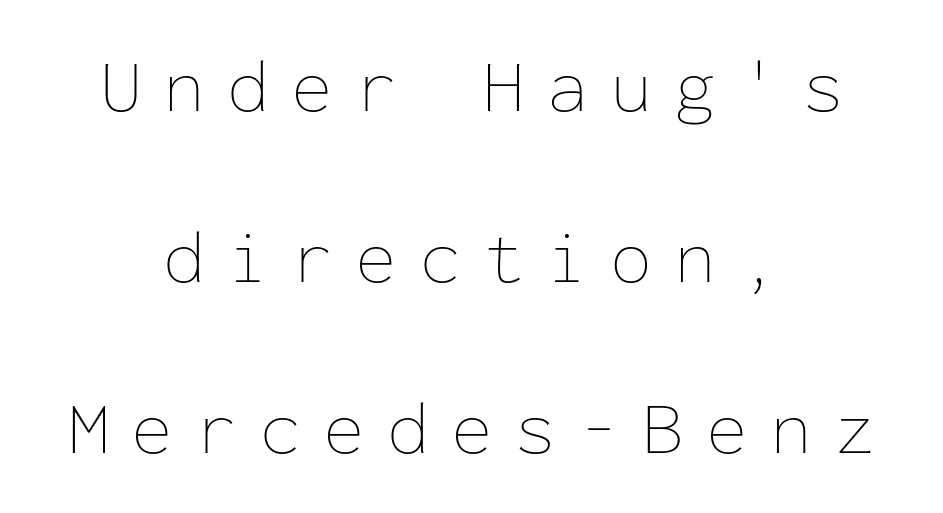
{"italic": "no", "bold": "no", "weight": "thin", "width": "normal", "stroke_contrast": "low", "x_height": "medium", "monospaced": "yes", "underline": "no", "align": "center", "line_spacing": "loose", "line_spacing_ratio": 2.25, "letter_spacing": "wide", "letter_spacing_em": 0.29, "glyph_px": 76}
